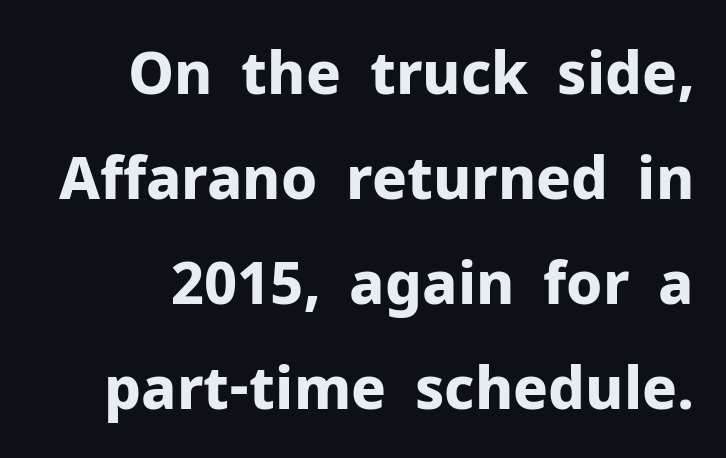
Q: Is the text bold? A: Yes.
Q: Is the text italic (slanted)? A: No, it is upright.
Q: Is the typeface a serif or a sans-serif typeface? A: Sans-serif.
Q: Is the text underlined? A: No.
Q: Is the spacing between letters normal or unusually wide? A: Normal.
Q: Width (condensed, normal, or wide)? A: Normal.
Q: Stroke contrast? A: Low.
Q: x-height? A: Medium.
Q: Monospaced? A: No.
